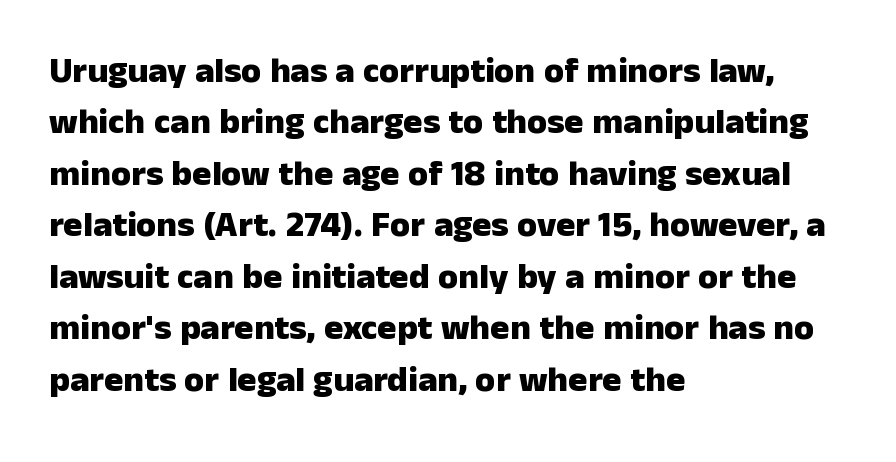
Q: Is the text bold? A: Yes.
Q: Is the text italic (slanted)? A: No, it is upright.
Q: Is the typeface a serif or a sans-serif typeface? A: Sans-serif.
Q: Is the text underlined? A: No.
Q: How is the paragraph aligned? A: Left-aligned.
Q: Is the spacing between letters normal or unusually wide? A: Normal.
Q: Is the spacing between lines tight, normal or loose? A: Normal.
Q: Width (condensed, normal, or wide)? A: Normal.
Q: Stroke contrast? A: Low.
Q: x-height? A: Medium.
Q: Monospaced? A: No.
